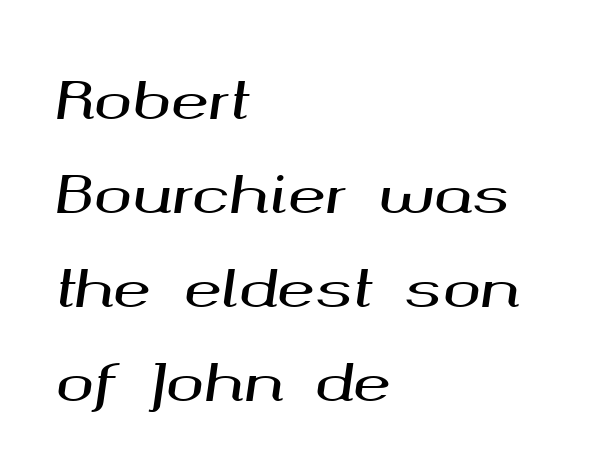
Visually the block forms a straight wall on the left and a jagged coastline on the right. This sample uses plain, unmodified letter spacing. Underlining? Definitely not there. Would a proofreader flag this as italicized? Yes. Each letter keeps its own natural width here, so spacing adapts to shape.
